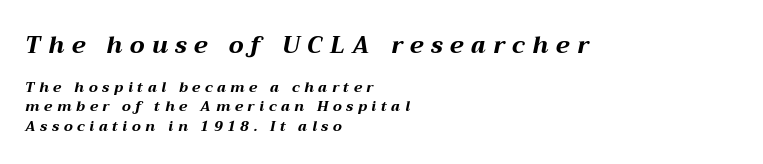
Caption: upper text group enlarged, lower text group reduced. This is oblique type, the kind used for emphasis or titles. The typesetter chose a ragged-right arrangement here. Letters rest on an invisible, unmarked baseline.
